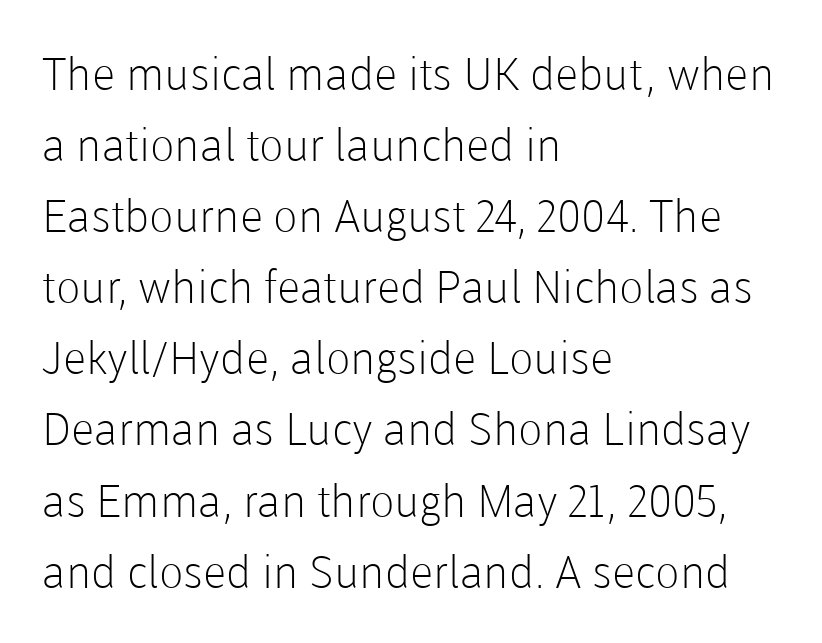
Serif or sans? Sans — the stroke terminals are bare. Honestly, the letter spacing is just normal — you wouldn't notice it. Character widths vary here, with narrow letters taking less room than wide ones. Nobody drew a line under any word here. The passage shown is not bold in any degree.
